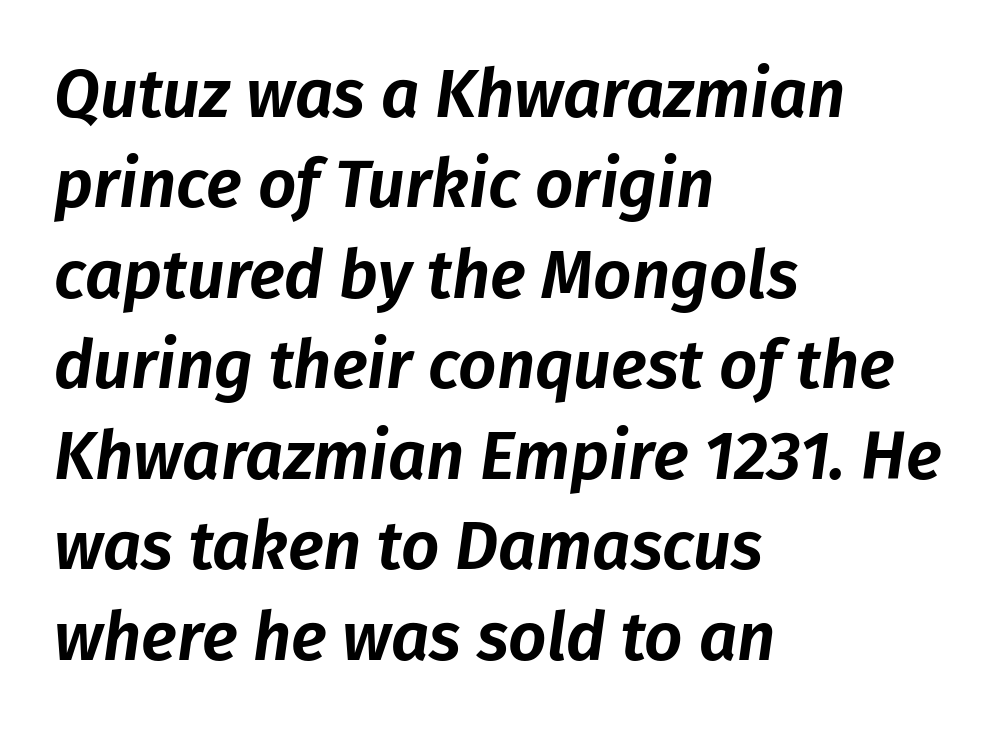
Q: Is the text italic (slanted)? A: Yes, it leans right by about 8 degrees.
Q: Is the text underlined? A: No.
Q: How is the paragraph aligned? A: Left-aligned.
Q: Is the spacing between letters normal or unusually wide? A: Normal.
Q: Is the spacing between lines tight, normal or loose? A: Normal.
Q: Width (condensed, normal, or wide)? A: Normal.
Q: Stroke contrast? A: Low.
Q: x-height? A: Medium.
Q: Monospaced? A: No.
